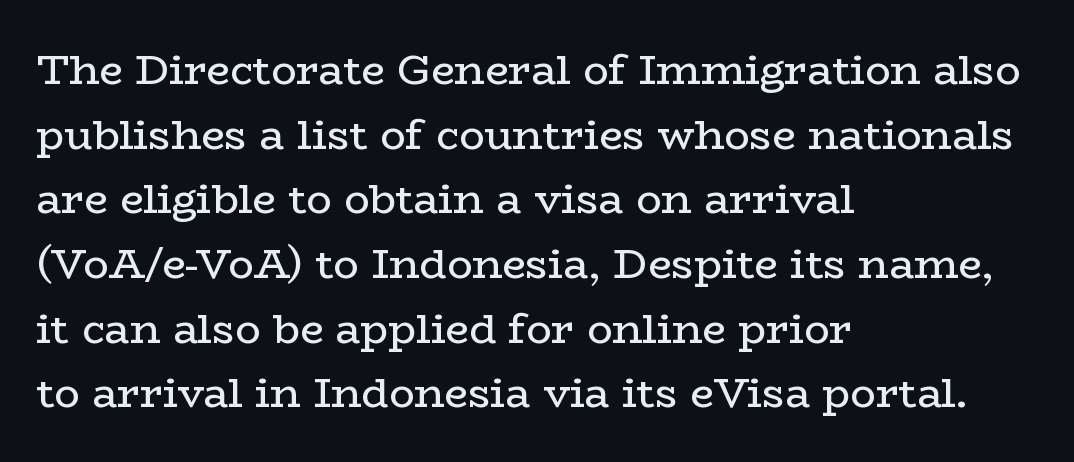
{"serif": "yes", "italic": "no", "bold": "no", "weight": "regular", "width": "wide", "stroke_contrast": "low", "x_height": "medium", "monospaced": "no", "underline": "no", "align": "left", "line_spacing": "normal", "line_spacing_ratio": 1.54, "letter_spacing": "normal", "letter_spacing_em": 0.0, "glyph_px": 42}
